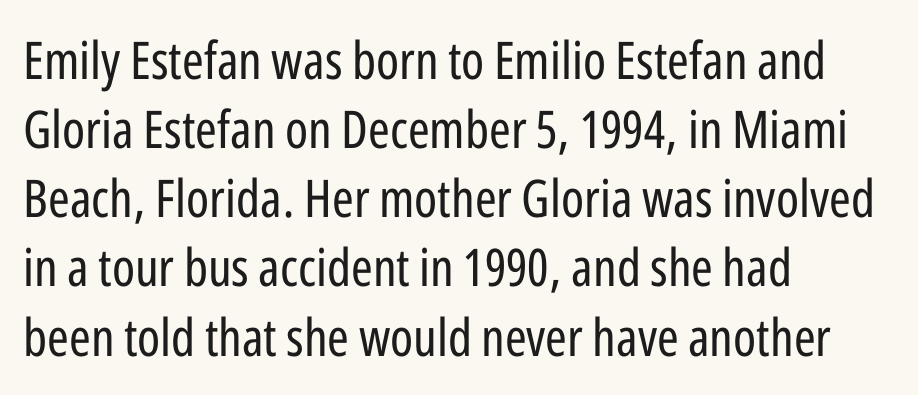
A roman cut, with each character standing at attention. Summary of vertical rhythm: regular, with standard interline spacing. The area under the type is left untouched. Stroke thickness stays within the range of a standard reading face or lighter.
